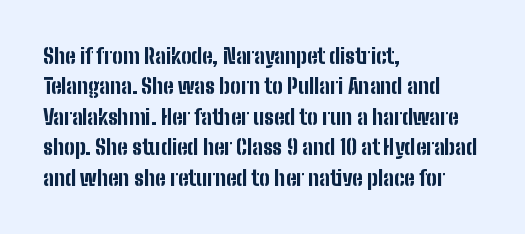
Q: Is the text bold? A: Yes.
Q: Is the text italic (slanted)? A: No, it is upright.
Q: Is the text underlined? A: No.
Q: How is the paragraph aligned? A: Left-aligned.
Q: Is the spacing between letters normal or unusually wide? A: Normal.
Q: Is the spacing between lines tight, normal or loose? A: Normal.
